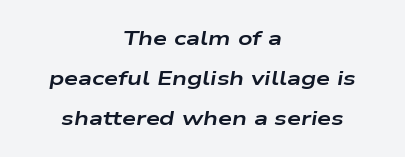
Q: Is the text bold? A: Yes.
Q: Is the text italic (slanted)? A: Yes, it leans right by about 9 degrees.
Q: Is the text underlined? A: No.
Q: How is the paragraph aligned? A: Centered.
Q: Is the spacing between letters normal or unusually wide? A: Normal.
Q: Is the spacing between lines tight, normal or loose? A: Loose.
